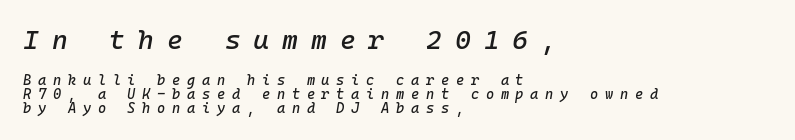
{"italic": "yes", "lean": "right", "slant_degrees": 10, "underline": "no", "align": "left", "line_spacing": "tight", "line_spacing_ratio": 1.0, "letter_spacing": "wide", "letter_spacing_em": 0.48, "larger_block": "first", "size_ratio": 1.93, "glyph_px": 27}
